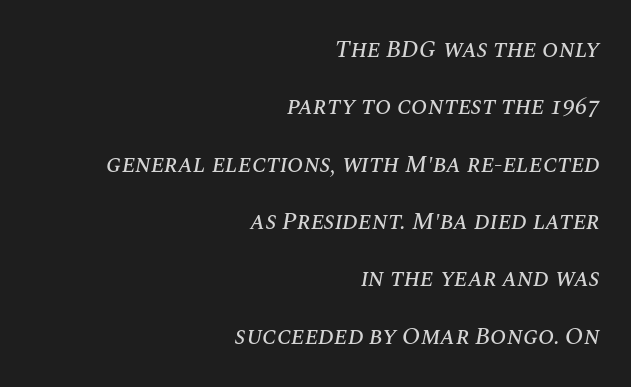
{"italic": "yes", "lean": "right", "slant_degrees": 10, "underline": "no", "align": "right", "line_spacing": "loose", "line_spacing_ratio": 2.39, "letter_spacing": "normal", "letter_spacing_em": 0.0, "glyph_px": 24}
